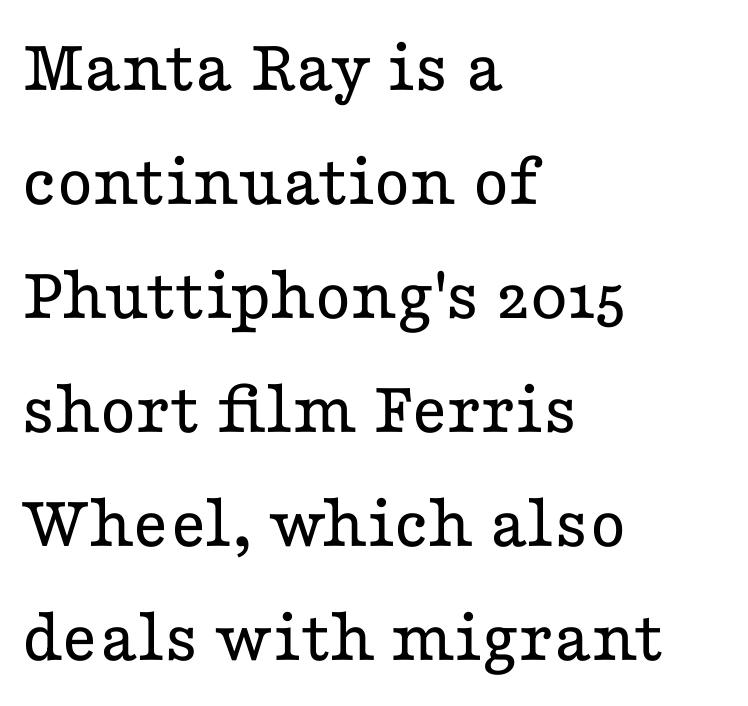
The image shows 77 px regular-weight, wide serif type, upright; set left-aligned, normal line spacing (1.48x), normal letter spacing, not underlined; low stroke contrast and a medium x-height.
